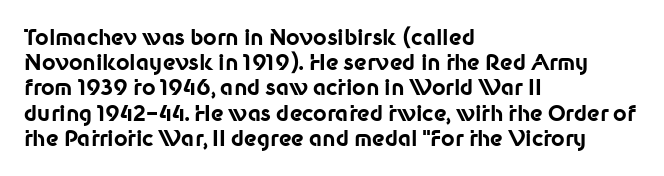
Each line starts at the same left margin while the right side varies. Upright lettering throughout. What stands out about the letter spacing? Nothing — it is the standard amount. Check the space under the baseline: it is left empty. The typesetting leans heavy: a genuine bold.
